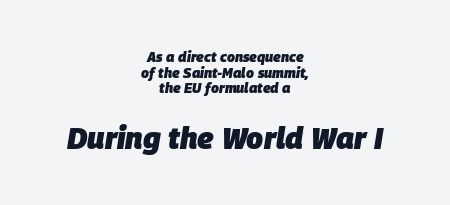
{"italic": "yes", "lean": "right", "slant_degrees": 9, "bold": "yes", "weight": "heavy", "width": "normal", "stroke_contrast": "low", "x_height": "large", "monospaced": "no", "underline": "no", "align": "center", "line_spacing": "tight", "line_spacing_ratio": 1.12, "letter_spacing": "normal", "letter_spacing_em": 0.0, "larger_block": "second", "size_ratio": 2.14, "glyph_px": 30}
